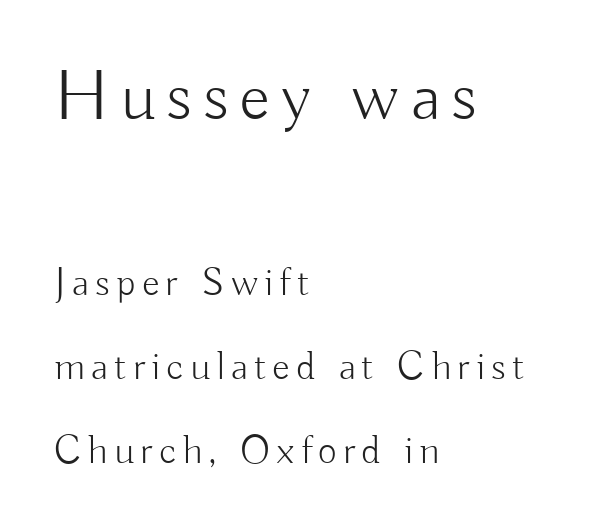
Classification — sans serif. Leading is clearly above the norm, producing a sparse column. Casual observation: everything's shoved over to the left. This sample has the flowing, uneven cadence of proportional lettering.
